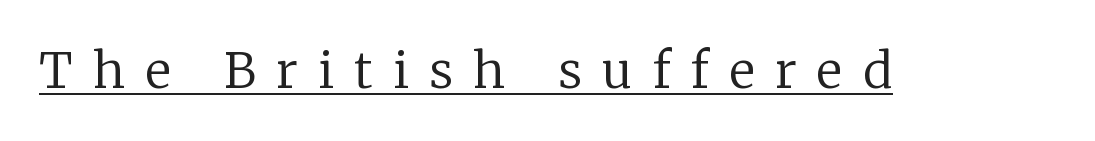
The image shows 49 px regular-weight serif type, upright; set unusually wide letter spacing (+0.42 em), underlined; low stroke contrast and a medium x-height.
